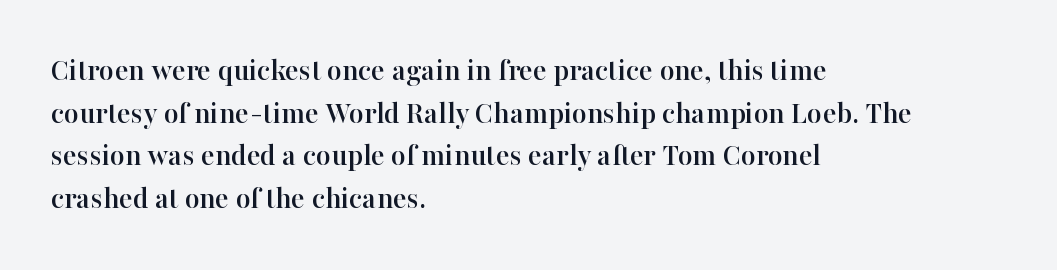
Q: Is the text italic (slanted)? A: No, it is upright.
Q: Is the typeface a serif or a sans-serif typeface? A: Serif.
Q: Is the text underlined? A: No.
Q: How is the paragraph aligned? A: Left-aligned.
Q: Is the spacing between letters normal or unusually wide? A: Normal.
Q: Is the spacing between lines tight, normal or loose? A: Normal.
Q: Width (condensed, normal, or wide)? A: Normal.
Q: Stroke contrast? A: High.
Q: x-height? A: Medium.
Q: Monospaced? A: No.
